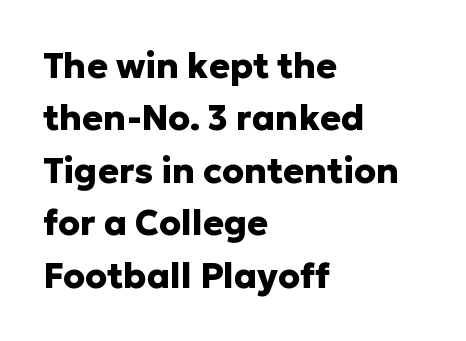
Descender tails drop into unmarked territory. This block has exactly the height ordinary leading produces. The gaps between neighbouring characters are ordinary and unremarkable. Varying glyph widths throughout — classic text-font behaviour.
